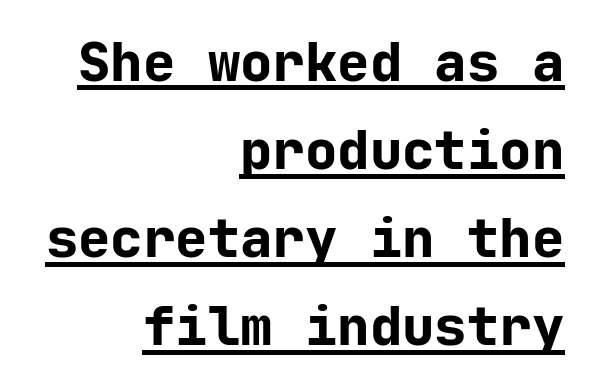
The image shows 54 px bold sans-serif type, upright, monospaced; set right-aligned, normal line spacing (1.63x), normal letter spacing, underlined; low stroke contrast and a medium x-height.
